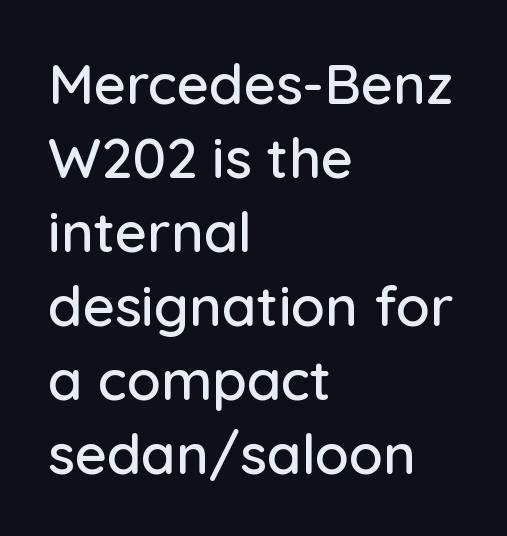
The image shows 56 px sans-serif type, upright; set left-aligned, normal line spacing (1.32x), normal letter spacing, not underlined; low stroke contrast and a medium x-height.
